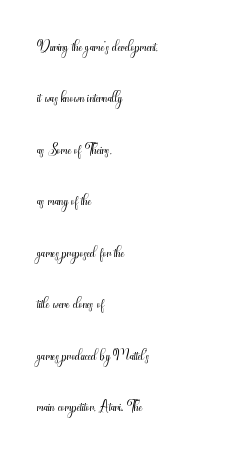
The image shows 21 px text type; set left-aligned, loose line spacing (2.45x), normal letter spacing, not underlined.
